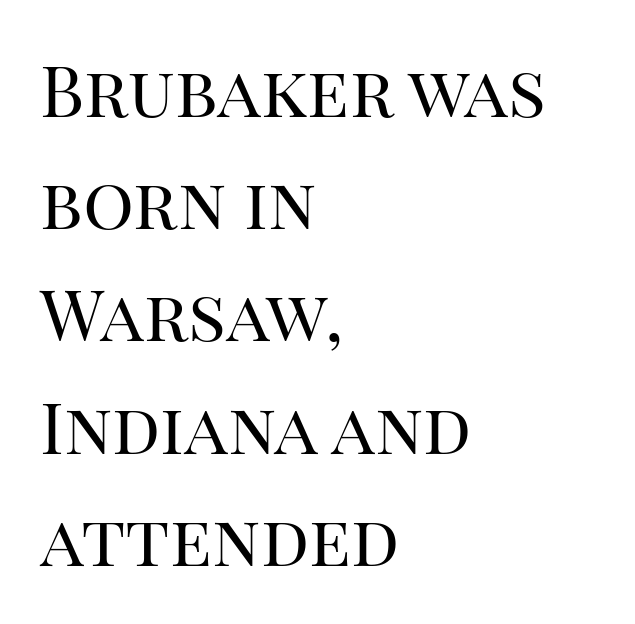
The lines in this sample share a left origin and differ only in where they stop. Quick note: underline off. The characters are drawn with everyday or finer stroke widths. You could not count columns in this text — the font is proportionally spaced. Spacing between characters is what you'd get straight out of the box.
